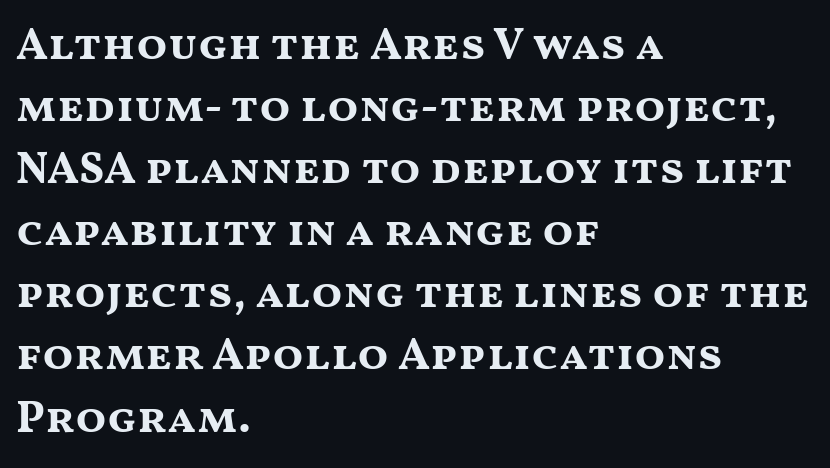
Does the lettering tilt? It doesn't — this is upright. Stroke terminals: plain, sans-serif. Between one letter and the next there's only the usual sliver of space. The rag falls on the right side of this text block. The rendering uses natural spacing where letterforms have individual widths.
